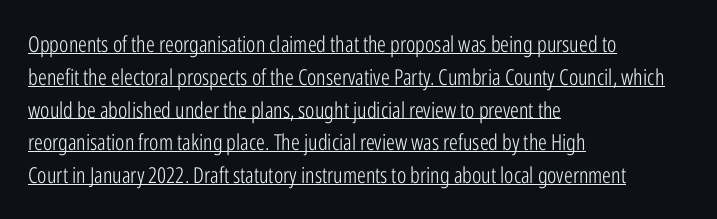
Q: Is the text bold? A: No.
Q: Is the text italic (slanted)? A: No, it is upright.
Q: Is the text underlined? A: Yes.
Q: How is the paragraph aligned? A: Left-aligned.
Q: Is the spacing between letters normal or unusually wide? A: Normal.
Q: Is the spacing between lines tight, normal or loose? A: Normal.
